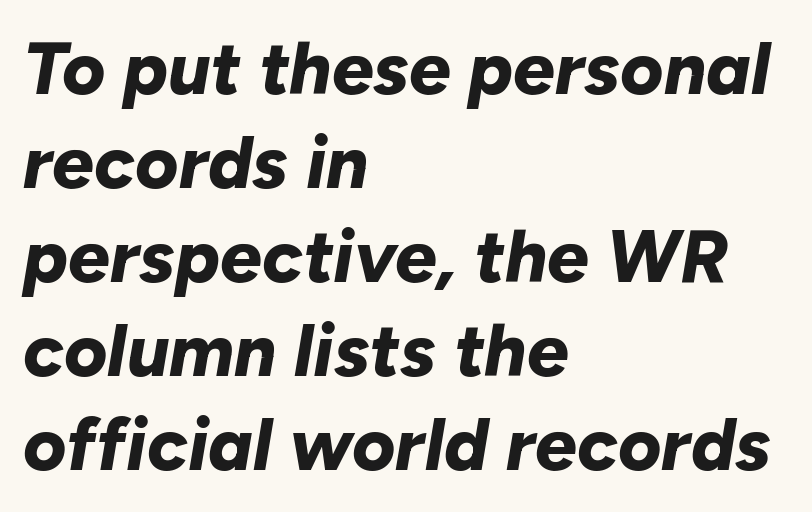
The block of text has a typical density, with ordinary space between rows. Descender tails drop into unmarked territory. The rendering uses a bold face; every stroke is thick and dark. This sample uses an oblique cut, with every glyph tilted off the vertical. All the whitespace from short lines collects on the right.
